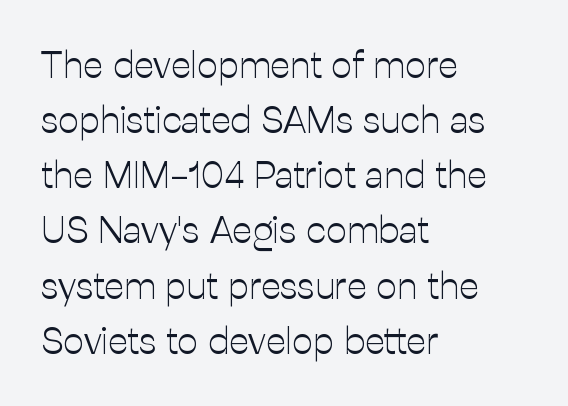
If you drew a ruler down the left edge, every line would touch it. Tracking here is standard; glyphs follow each other at the usual distance. Is there any slant? The stems are plumb. If you measured baseline to baseline, you'd find a middling distance.
